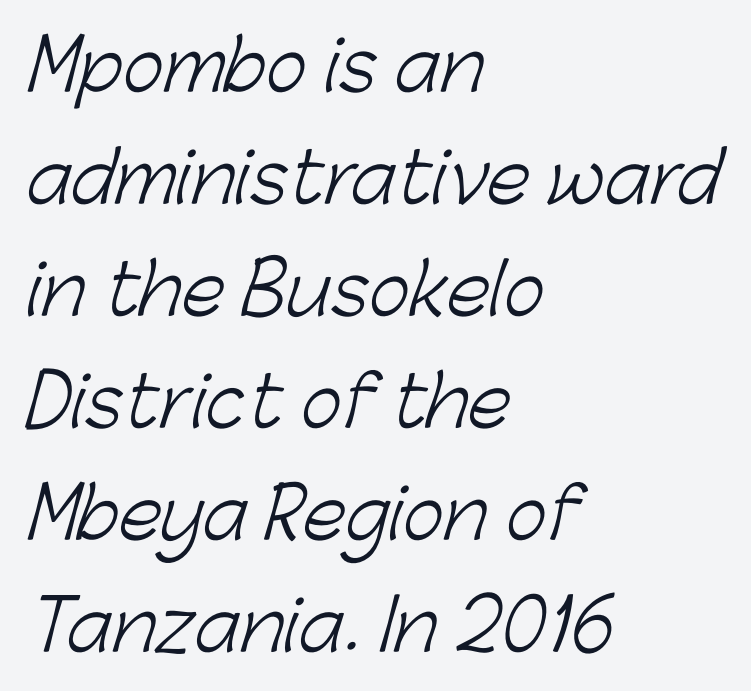
{"serif": "no", "bold": "no", "weight": "light", "width": "normal", "stroke_contrast": "low", "x_height": "medium", "monospaced": "no", "underline": "no", "align": "left", "line_spacing": "normal", "line_spacing_ratio": 1.6, "letter_spacing": "normal", "letter_spacing_em": 0.0, "glyph_px": 70}
